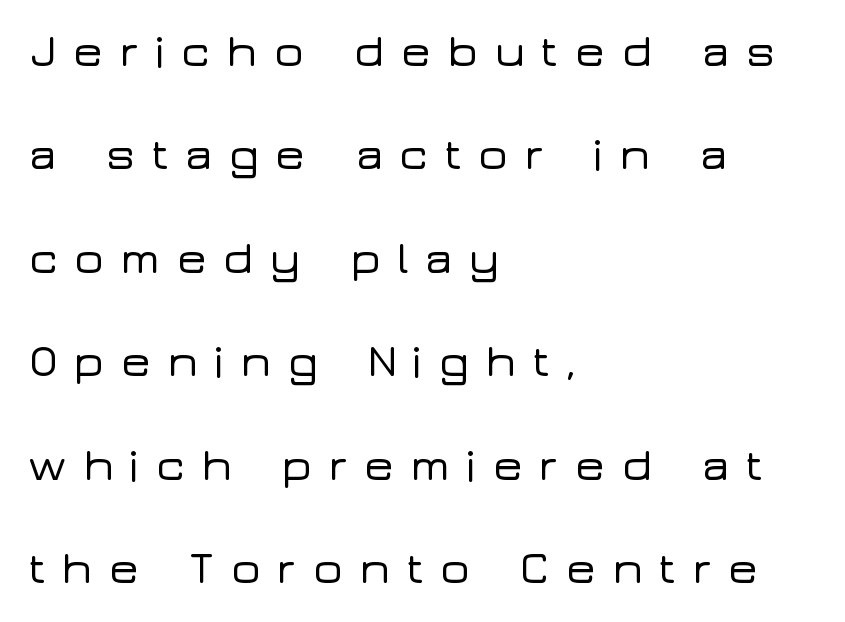
Rule under the text: the space is simply empty. These lines are composed in type without serifs. Someone cranked the tracking dial way up on this one. Line beginnings align vertically; line endings do not.
